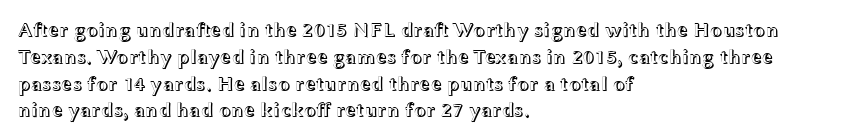
The vertical gap from one line to the next is medium. The letters sit at their default tracking, neither squeezed nor spread. A student would call this left alignment; a typographer would say flush left, rag right. Does the lettering tilt? It doesn't — this is upright.
